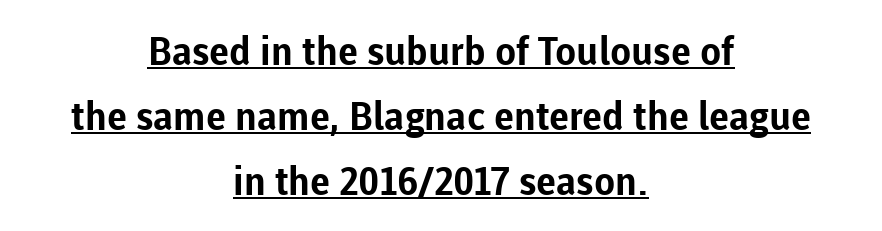
Q: Is the text bold? A: Yes.
Q: Is the text italic (slanted)? A: No, it is upright.
Q: Is the typeface a serif or a sans-serif typeface? A: Sans-serif.
Q: Is the text underlined? A: Yes.
Q: How is the paragraph aligned? A: Centered.
Q: Is the spacing between letters normal or unusually wide? A: Normal.
Q: Is the spacing between lines tight, normal or loose? A: Normal.
Q: Width (condensed, normal, or wide)? A: Normal.
Q: Stroke contrast? A: Low.
Q: x-height? A: Medium.
Q: Monospaced? A: No.
